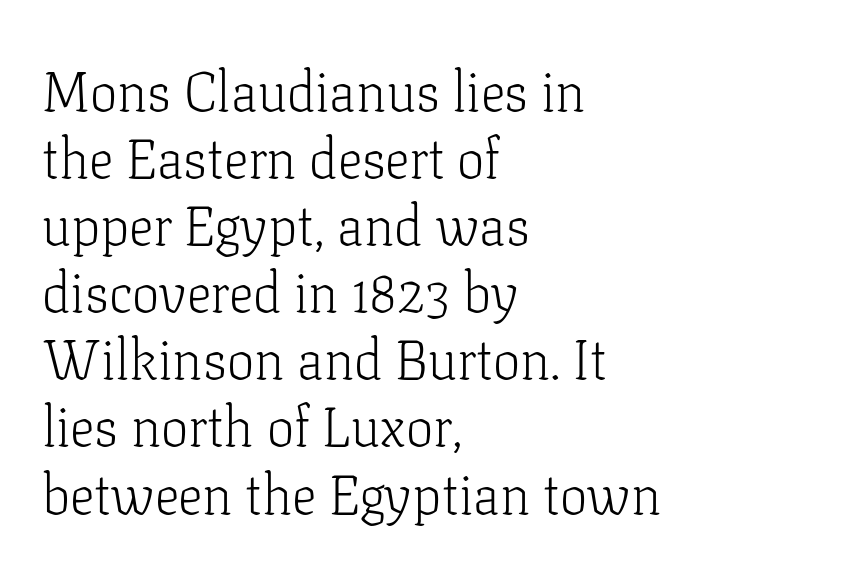
Each line starts at the same left margin while the right side varies. The type family on display is of the serif kind. Posture: vertical. The gaps between neighbouring characters are ordinary and unremarkable. Nothing heavy about these letters — not bold at all.
